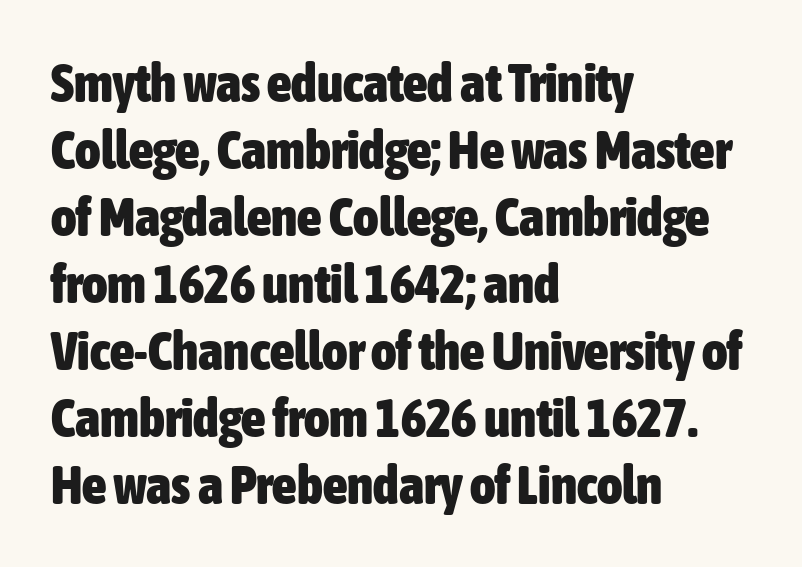
Q: Is the text bold? A: Yes.
Q: Is the text italic (slanted)? A: No, it is upright.
Q: Is the typeface a serif or a sans-serif typeface? A: Sans-serif.
Q: Is the text underlined? A: No.
Q: How is the paragraph aligned? A: Left-aligned.
Q: Is the spacing between letters normal or unusually wide? A: Normal.
Q: Width (condensed, normal, or wide)? A: Condensed.
Q: Stroke contrast? A: Low.
Q: x-height? A: Medium.
Q: Monospaced? A: No.
